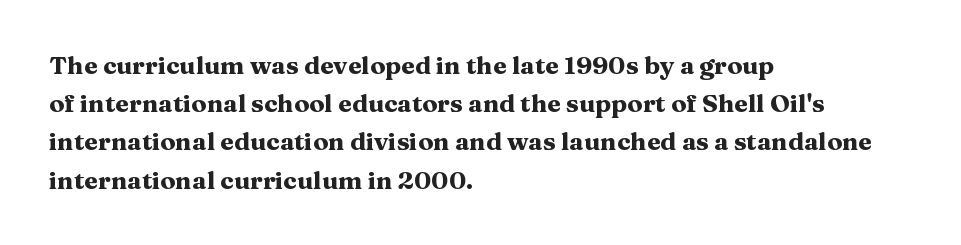
The image shows 25 px bold type, upright; set left-aligned, normal line spacing (1.53x), normal letter spacing, not underlined.
